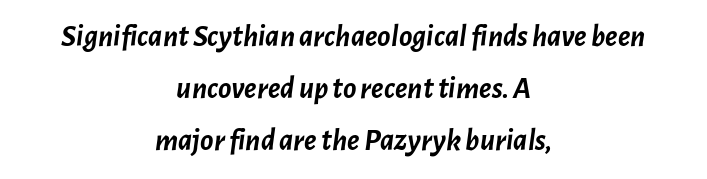
Check the space under the baseline: it is left empty. Evenly set lines give the paragraph a standard silhouette. Is the block centered? Yes — each line is placed symmetrically about the middle. A typesetter would call this proportional, since set widths differ per character. This is oblique type, the kind used for emphasis or titles.
